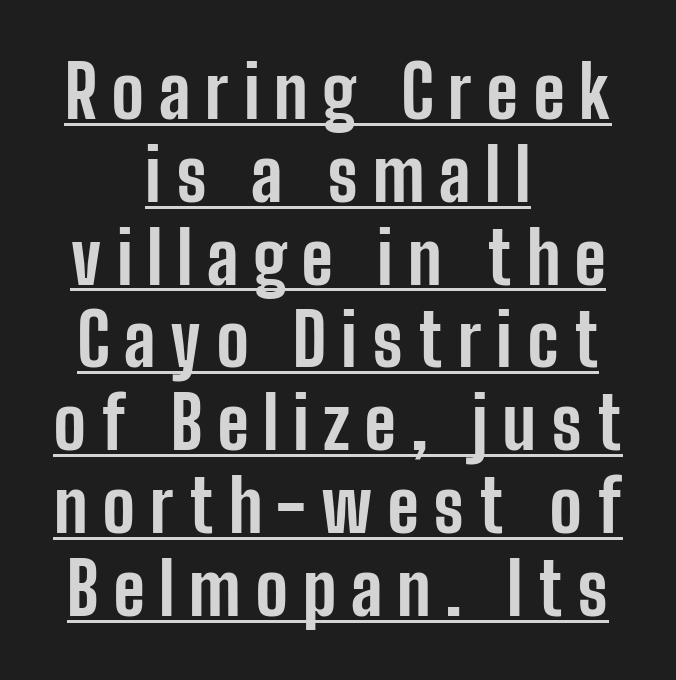
Between one letter and the next there's a generous, obvious gap. The text block is weighted toward neither margin, spreading evenly from the middle. Quick note: interline space is minimal. A typesetter would call this proportional, since set widths differ per character.
